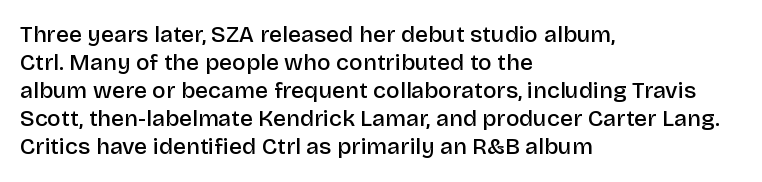
Q: Is the text bold? A: Semi-bold.
Q: Is the text italic (slanted)? A: No, it is upright.
Q: Is the text underlined? A: No.
Q: How is the paragraph aligned? A: Left-aligned.
Q: Is the spacing between letters normal or unusually wide? A: Normal.
